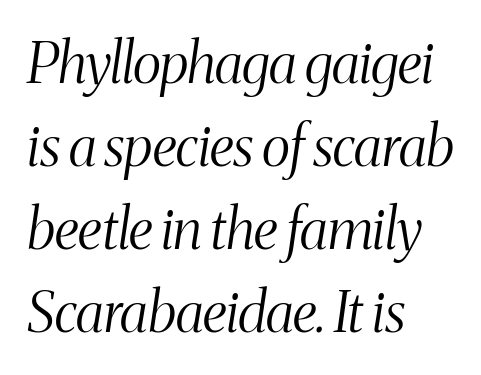
The image shows 56 px light, condensed serif type, italic (leaning right); set left-aligned, normal line spacing (1.48x), normal letter spacing, not underlined; medium stroke contrast and a medium x-height.
